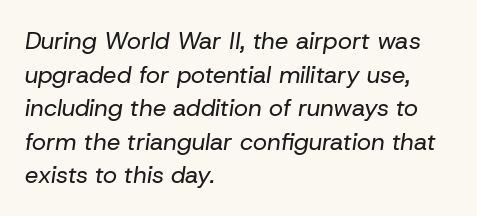
Q: Is the text bold? A: No.
Q: Is the text italic (slanted)? A: Yes, it leans right by about 8 degrees.
Q: Is the text underlined? A: No.
Q: How is the paragraph aligned? A: Left-aligned.
Q: Is the spacing between letters normal or unusually wide? A: Normal.
Q: Is the spacing between lines tight, normal or loose? A: Normal.
